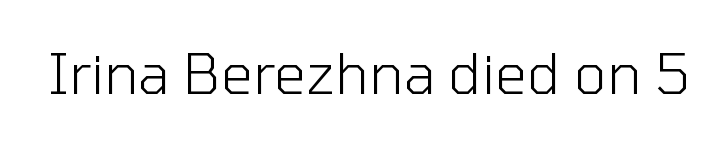
Q: Is the text bold? A: No.
Q: Is the text italic (slanted)? A: No, it is upright.
Q: Is the typeface a serif or a sans-serif typeface? A: Sans-serif.
Q: Is the text underlined? A: No.
Q: Is the spacing between letters normal or unusually wide? A: Normal.
Q: Width (condensed, normal, or wide)? A: Normal.
Q: Stroke contrast? A: Low.
Q: x-height? A: Medium.
Q: Monospaced? A: No.
